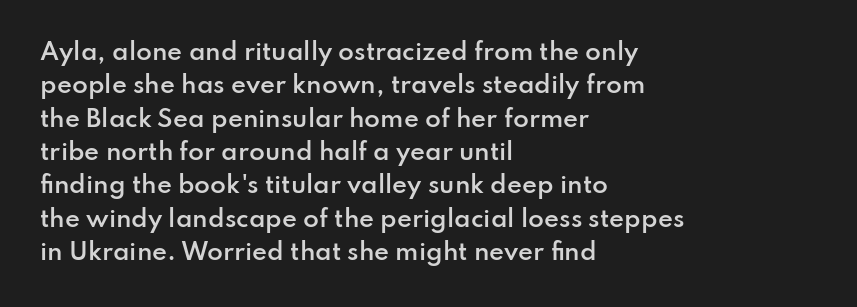
{"italic": "no", "bold": "semi", "underline": "no", "align": "left", "line_spacing": "normal", "line_spacing_ratio": 1.45, "letter_spacing": "normal", "letter_spacing_em": 0.0, "glyph_px": 23}
